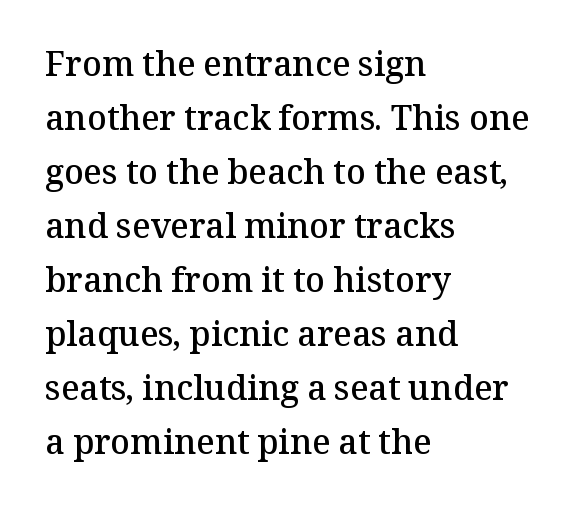
Q: Is the text bold? A: Semi-bold.
Q: Is the text italic (slanted)? A: No, it is upright.
Q: Is the typeface a serif or a sans-serif typeface? A: Serif.
Q: Is the text underlined? A: No.
Q: How is the paragraph aligned? A: Left-aligned.
Q: Is the spacing between letters normal or unusually wide? A: Normal.
Q: Is the spacing between lines tight, normal or loose? A: Normal.
Q: Width (condensed, normal, or wide)? A: Normal.
Q: Stroke contrast? A: Medium.
Q: x-height? A: Medium.
Q: Monospaced? A: No.
